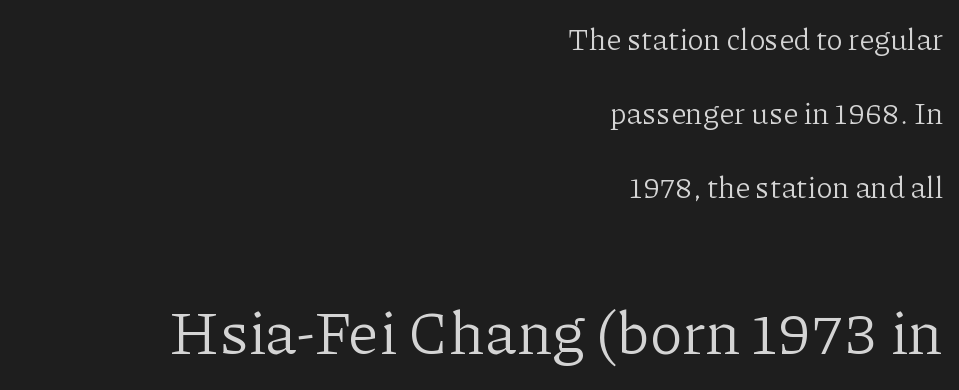
Short and long lines alike share a common ending point at right. Think of a printed novel: that variable character pitch is what you see here. Size hierarchy here favors the trailing block over the leading one. Italic: no, the glyphs are upright roman. Counters stay open thanks to moderate or lighter strokes. The passage shown is not underscored anywhere.
